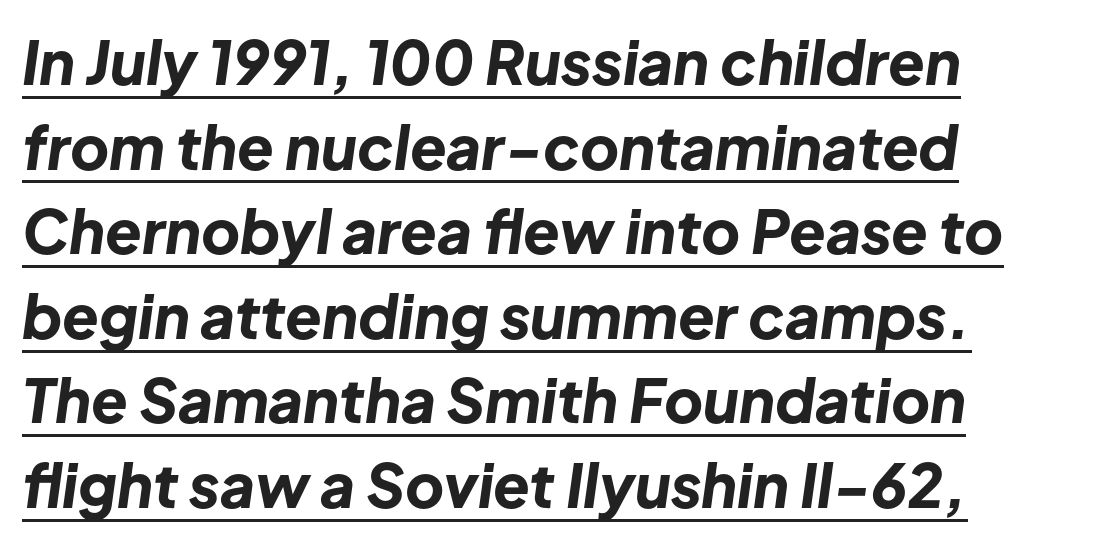
The image shows 60 px bold type, italic (leaning right); set left-aligned, normal line spacing (1.41x), normal letter spacing, underlined; low stroke contrast and a medium x-height.
